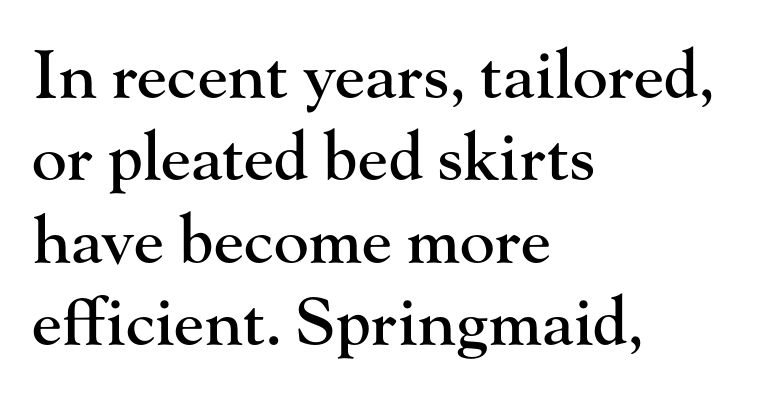
Think of a printed novel: that variable character pitch is what you see here. Short and long lines alike share a common starting point at left. Honestly, the letter spacing is just normal — you wouldn't notice it. This is the regular roman posture of the typeface. Leading matches the norm, producing a regular column. The space beneath each line is pristine and unruled.
